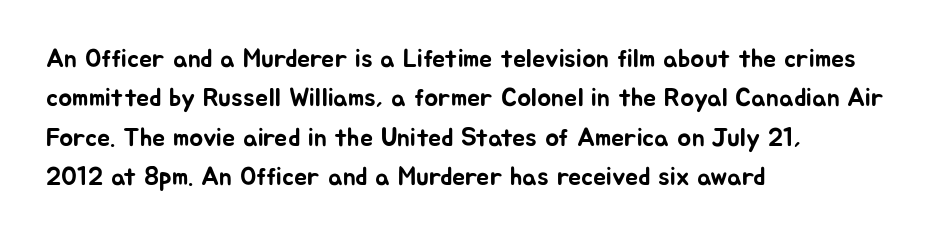
{"italic": "no", "underline": "no", "align": "left", "line_spacing": "normal", "line_spacing_ratio": 1.51, "letter_spacing": "normal", "letter_spacing_em": 0.0, "glyph_px": 26}
